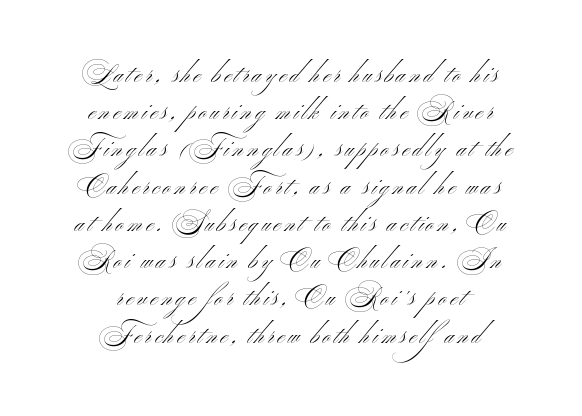
Q: Is the text bold? A: No.
Q: Is the text underlined? A: No.
Q: How is the paragraph aligned? A: Centered.
Q: Is the spacing between lines tight, normal or loose? A: Normal.
